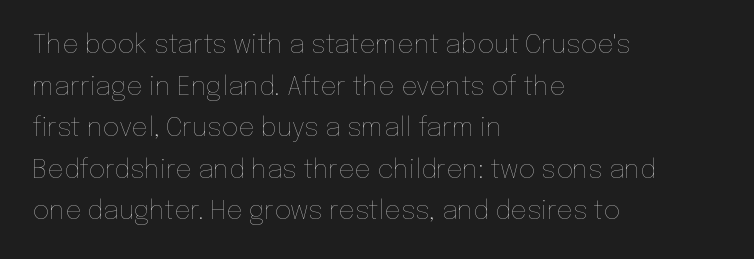
Rule under the text: the space is simply empty. One-word summary of the alignment: left. Stroke thickness stays within the range of a standard reading face or lighter. Rows of type keep a routine distance in the vertical direction. Ascenders rise straight up at ninety degrees. The tracking reads as untouched default to a designer's eye.
